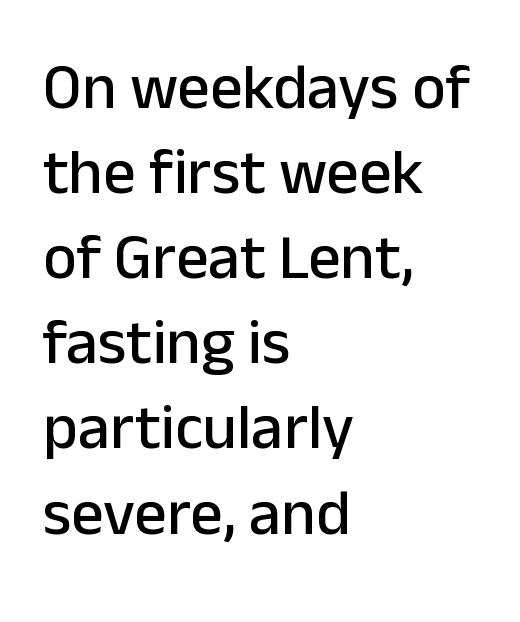
{"serif": "no", "italic": "no", "width": "normal", "stroke_contrast": "low", "x_height": "medium", "monospaced": "no", "underline": "no", "align": "left", "line_spacing": "normal", "line_spacing_ratio": 1.33, "letter_spacing": "normal", "letter_spacing_em": 0.0, "glyph_px": 64}
